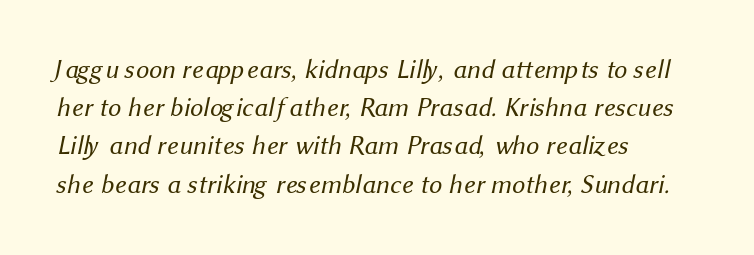
{"bold": "no", "underline": "no", "align": "left", "line_spacing": "normal", "line_spacing_ratio": 1.47, "letter_spacing": "normal", "letter_spacing_em": 0.0, "glyph_px": 26}
